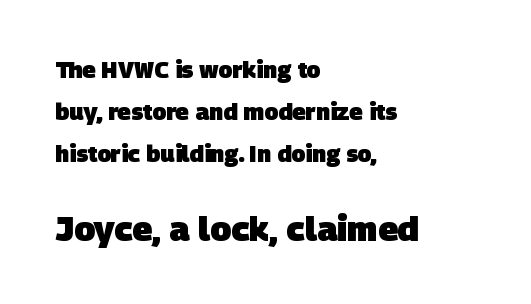
Q: Is the text bold? A: Yes.
Q: Is the typeface a serif or a sans-serif typeface? A: Sans-serif.
Q: Is the text underlined? A: No.
Q: How is the paragraph aligned? A: Left-aligned.
Q: Is the spacing between letters normal or unusually wide? A: Normal.
Q: Which block of text is set in a larger size, the first (top) or the second (bottom)? A: The second (bottom) one.
Q: Width (condensed, normal, or wide)? A: Normal.
Q: Stroke contrast? A: Low.
Q: x-height? A: Large.
Q: Monospaced? A: No.
